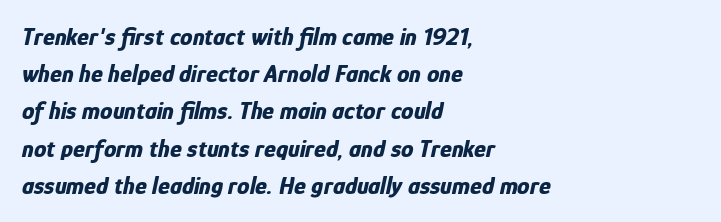
Q: Is the text bold? A: Yes.
Q: Is the text italic (slanted)? A: Yes, it leans right by about 12 degrees.
Q: Is the text underlined? A: No.
Q: How is the paragraph aligned? A: Left-aligned.
Q: Is the spacing between letters normal or unusually wide? A: Normal.
Q: Is the spacing between lines tight, normal or loose? A: Normal.
